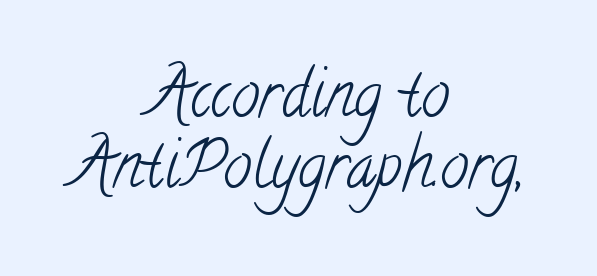
{"bold": "no", "weight": "light", "width": "condensed", "stroke_contrast": "low", "x_height": "small", "monospaced": "no", "underline": "no", "align": "center", "line_spacing": "tight", "line_spacing_ratio": 1.11, "letter_spacing": "normal", "letter_spacing_em": 0.0, "glyph_px": 64}
